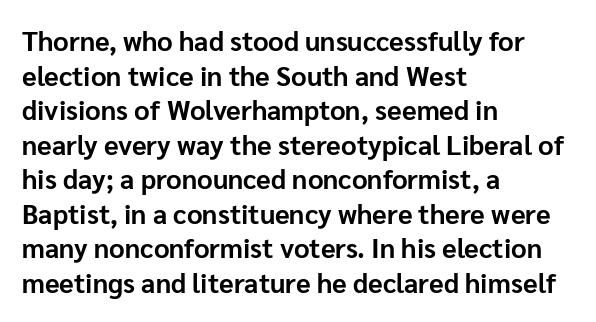
Compared with typical body copy, the letter spacing here is the same. The setting favours the left margin, as ordinary paragraphs usually do. Heft: maximum for text — a bold. Beneath every word, the page is bare. Successive baselines arrive at the customary interval. These lines were composed using upright roman letters.
